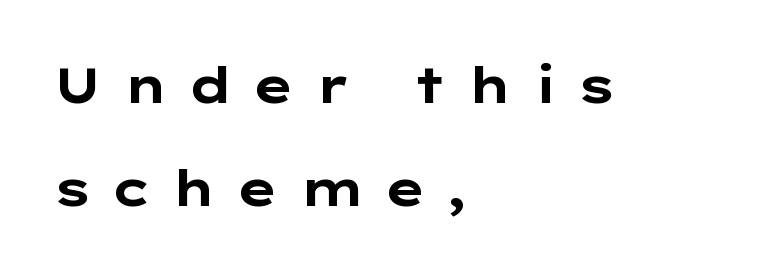
{"serif": "no", "italic": "no", "bold": "yes", "weight": "bold", "width": "wide", "stroke_contrast": "low", "x_height": "medium", "monospaced": "no", "underline": "no", "align": "left", "line_spacing": "loose", "line_spacing_ratio": 2.07, "letter_spacing": "wide", "letter_spacing_em": 0.37, "glyph_px": 50}
